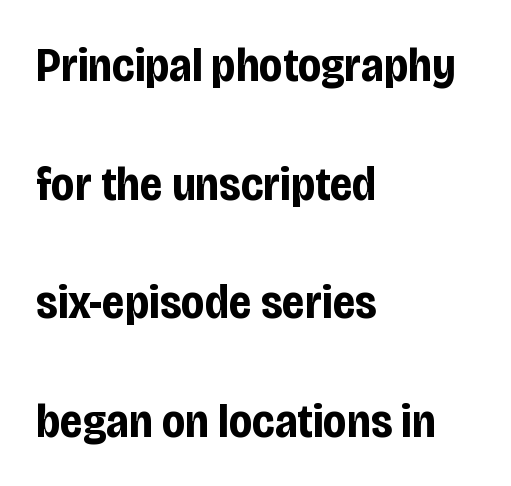
{"serif": "no", "italic": "no", "bold": "yes", "weight": "bold", "width": "condensed", "stroke_contrast": "low", "x_height": "large", "monospaced": "no", "underline": "no", "align": "left", "line_spacing": "loose", "line_spacing_ratio": 2.47, "letter_spacing": "normal", "letter_spacing_em": 0.0, "glyph_px": 48}
